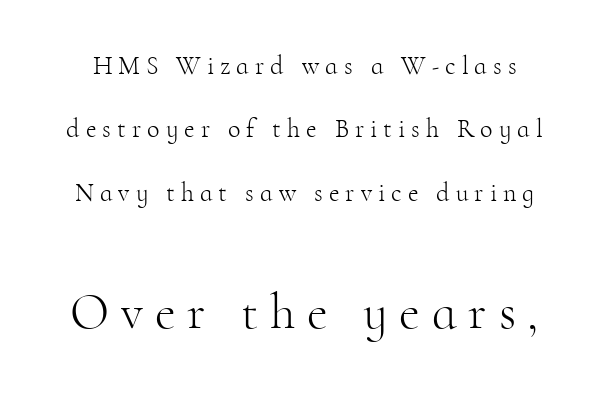
The image shows 51 px light serif type, upright; set loose line spacing (2.44x), unusually wide letter spacing (+0.23 em), not underlined; the second (bottom) block is 1.96x larger; high stroke contrast and a small x-height.
